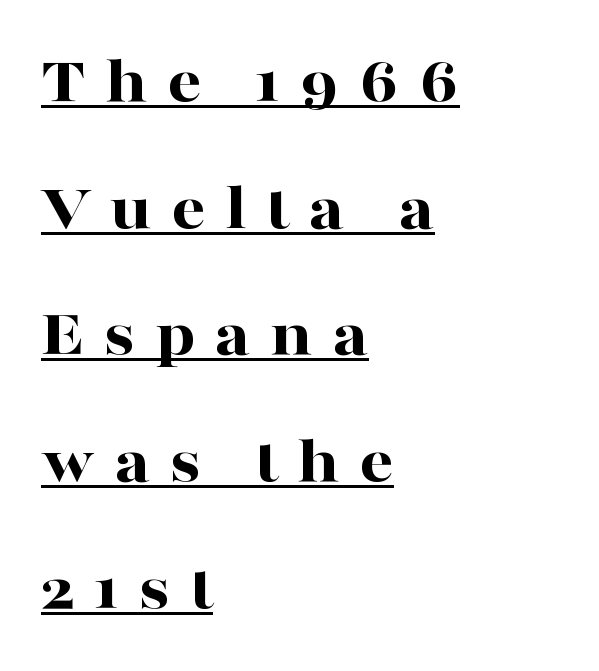
Glance below the letters and you will spot a drawn line. Serif or sans? Serif — the stroke terminals have little feet. The passage is arranged the way most books set body copy — flush left. No italicization has been applied; the sample stays upright. A typesetter would call this heavily tracked-out type. The rendering uses a bold face; every stroke is thick and dark.
